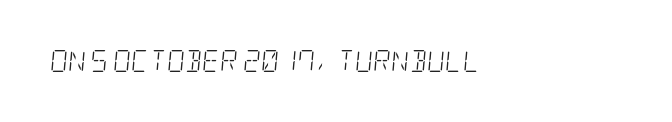
Q: Is the text bold? A: No.
Q: Is the text italic (slanted)? A: Yes, it leans right by about 5 degrees.
Q: Is the text underlined? A: No.
Q: Is the spacing between letters normal or unusually wide? A: Normal.
